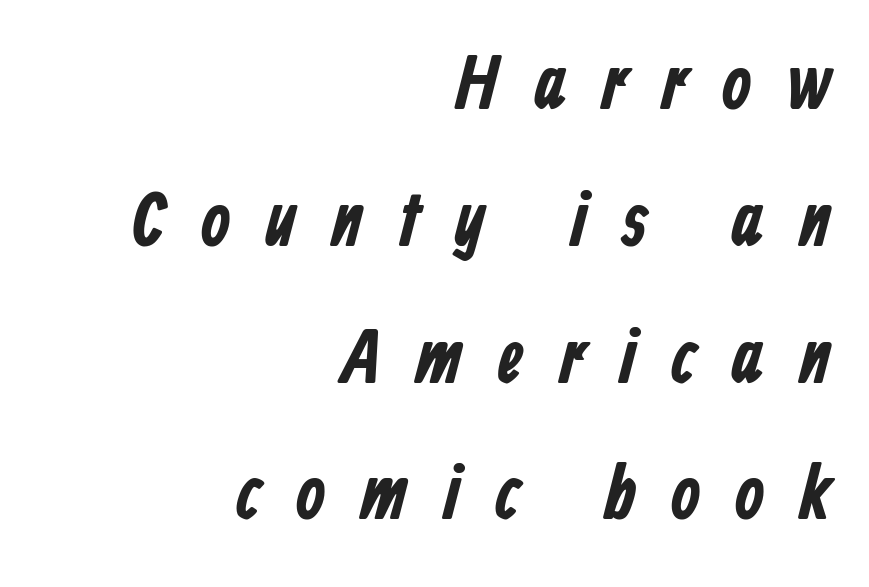
The type family on display is of the sans-serif kind. Here the designer chose a conventional face with non-uniform glyph widths. Each row of text sits above clean, open space. Casual observation: everything's shoved over to the right. In terms of letterspacing, this is a distinctly airy, spread setting.
